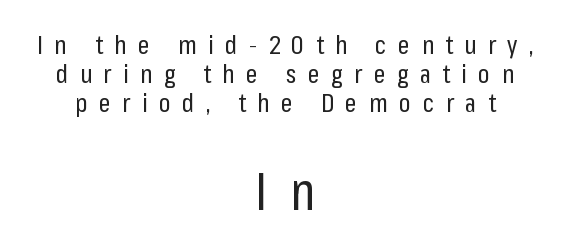
The image shows 52 px regular-weight, condensed sans-serif type, upright; set centered, tight line spacing (1.11x), unusually wide letter spacing (+0.44 em), not underlined; the second (bottom) block is 2.0x larger; low stroke contrast and a medium x-height.
